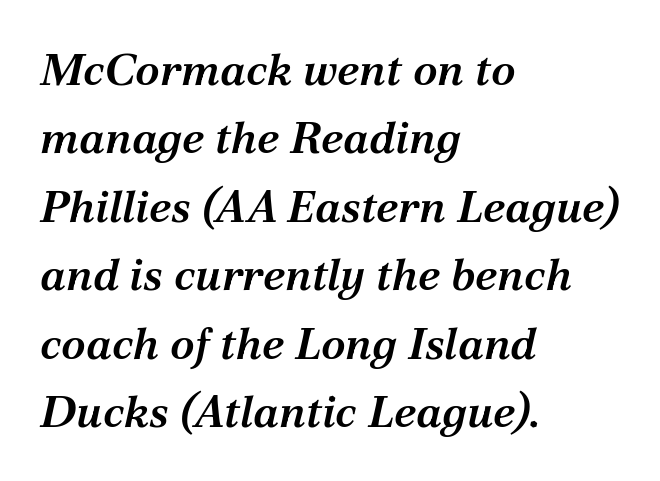
Q: Is the text bold? A: Semi-bold.
Q: Is the text italic (slanted)? A: Yes, it leans right by about 12 degrees.
Q: Is the typeface a serif or a sans-serif typeface? A: Serif.
Q: Is the text underlined? A: No.
Q: How is the paragraph aligned? A: Left-aligned.
Q: Is the spacing between letters normal or unusually wide? A: Normal.
Q: Is the spacing between lines tight, normal or loose? A: Normal.
Q: Width (condensed, normal, or wide)? A: Normal.
Q: Stroke contrast? A: Medium.
Q: x-height? A: Medium.
Q: Monospaced? A: No.
